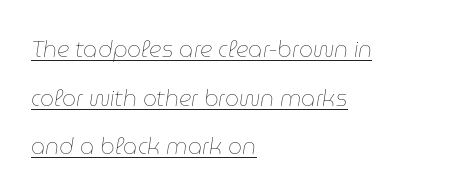
One-word summary of the alignment: left. Rendered with sloped, italic letterforms. This reads as an unemphasized weight, regular at the heaviest. The lettering is marked with a stroke running underneath it.
